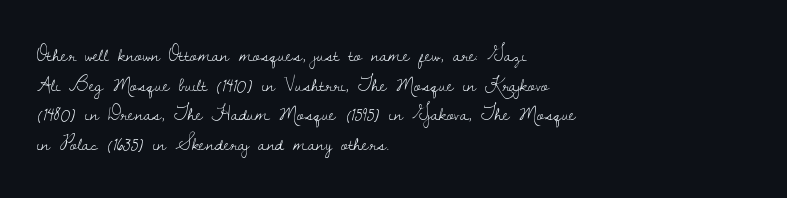
Q: Is the text bold? A: No.
Q: Is the text italic (slanted)? A: Yes.
Q: Is the text underlined? A: No.
Q: How is the paragraph aligned? A: Left-aligned.
Q: Is the spacing between letters normal or unusually wide? A: Normal.
Q: Is the spacing between lines tight, normal or loose? A: Normal.
